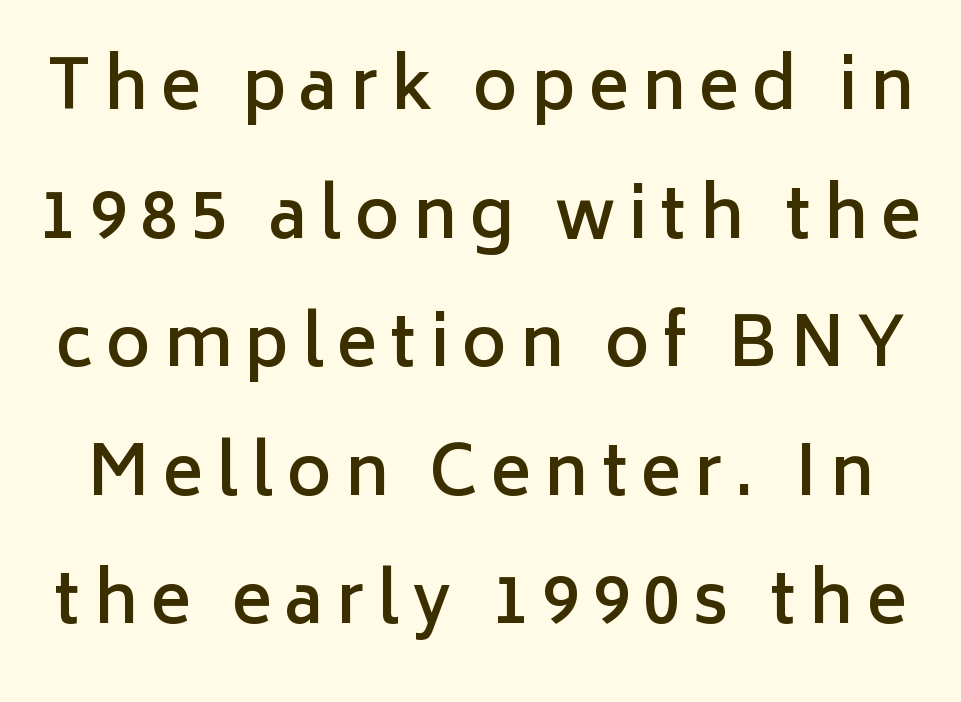
{"serif": "no", "italic": "no", "bold": "semi", "weight": "semibold", "width": "normal", "stroke_contrast": "low", "x_height": "medium", "monospaced": "no", "underline": "no", "line_spacing_ratio": 1.89, "glyph_px": 68}
